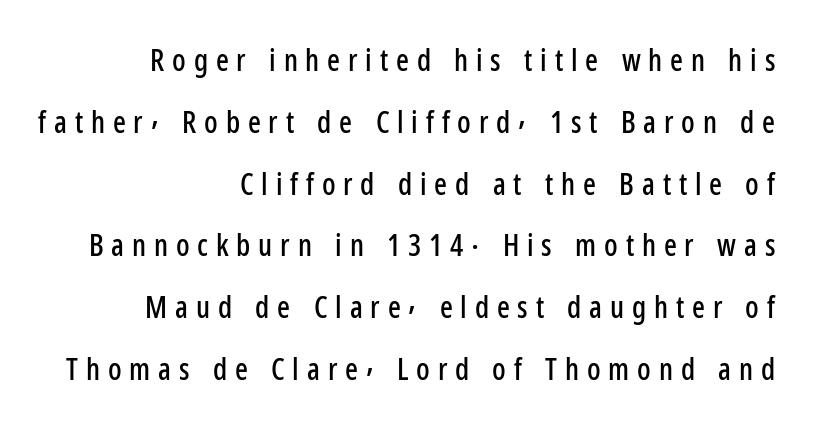
{"serif": "no", "italic": "no", "width": "condensed", "stroke_contrast": "low", "x_height": "medium", "monospaced": "no", "underline": "no", "align": "right", "line_spacing": "loose", "line_spacing_ratio": 2.06, "letter_spacing": "wide", "letter_spacing_em": 0.26, "glyph_px": 30}
